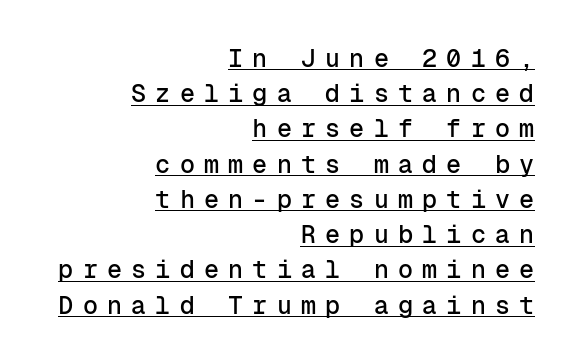
{"italic": "no", "underline": "yes", "align": "right", "line_spacing": "normal", "line_spacing_ratio": 1.41, "letter_spacing": "wide", "letter_spacing_em": 0.37, "glyph_px": 25}
